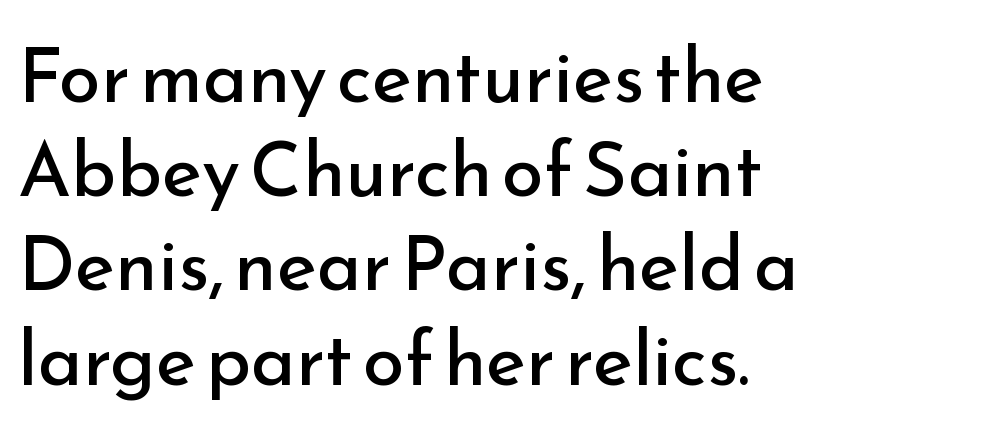
The characters are drawn with everyday or finer stroke widths. This sample has the flowing, uneven cadence of proportional lettering. The letters sit at their default tracking, neither squeezed nor spread. Letterform terminals end flat and unadorned throughout the passage. Compared with a centered layout, this one pins lines to the left instead. The lettering stays uniformly vertical, giving the passage a roman look.
